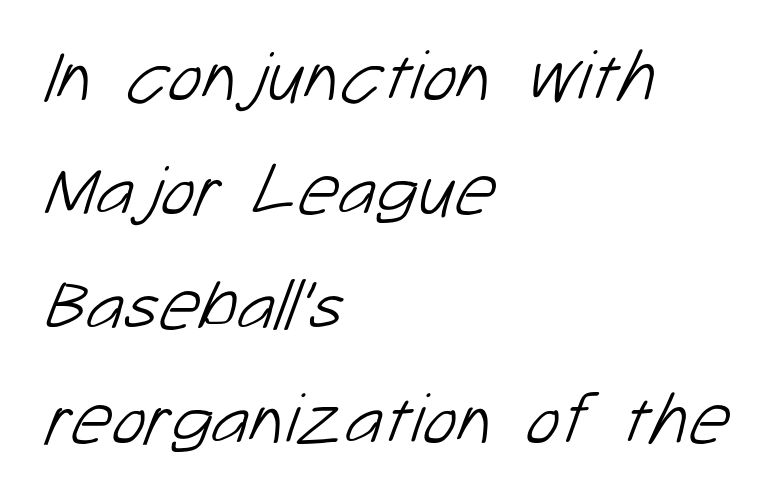
The image shows 72 px light sans-serif type; set left-aligned, normal line spacing (1.59x), normal letter spacing, not underlined; low stroke contrast and a medium x-height.
